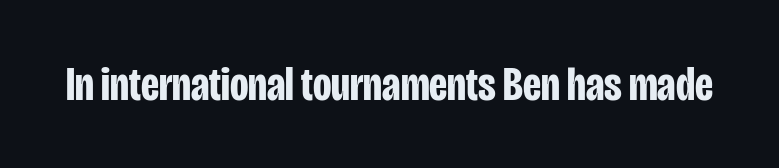
Q: Is the text bold? A: Yes.
Q: Is the text italic (slanted)? A: No, it is upright.
Q: Is the typeface a serif or a sans-serif typeface? A: Sans-serif.
Q: Is the text underlined? A: No.
Q: Is the spacing between letters normal or unusually wide? A: Normal.
Q: Width (condensed, normal, or wide)? A: Condensed.
Q: Stroke contrast? A: Low.
Q: x-height? A: Large.
Q: Monospaced? A: No.
